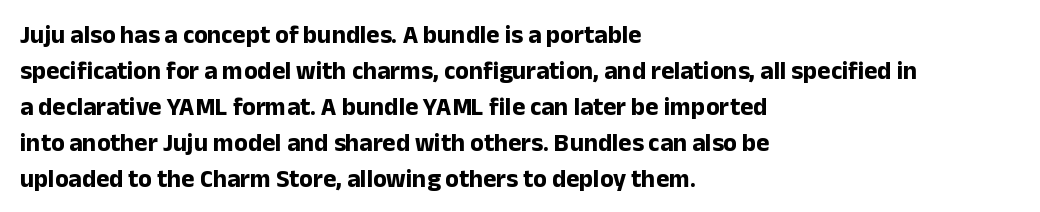
Q: Is the text bold? A: Yes.
Q: Is the text italic (slanted)? A: No, it is upright.
Q: Is the text underlined? A: No.
Q: How is the paragraph aligned? A: Left-aligned.
Q: Is the spacing between letters normal or unusually wide? A: Normal.
Q: Is the spacing between lines tight, normal or loose? A: Normal.
